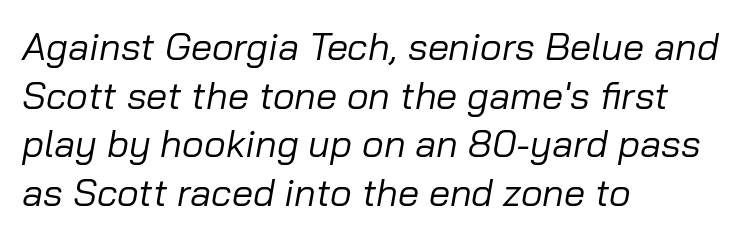
Q: Is the text bold? A: No.
Q: Is the text italic (slanted)? A: Yes, it leans right by about 10 degrees.
Q: Is the text underlined? A: No.
Q: How is the paragraph aligned? A: Left-aligned.
Q: Is the spacing between letters normal or unusually wide? A: Normal.
Q: Is the spacing between lines tight, normal or loose? A: Normal.
Q: Width (condensed, normal, or wide)? A: Normal.
Q: Stroke contrast? A: Low.
Q: x-height? A: Medium.
Q: Monospaced? A: No.
